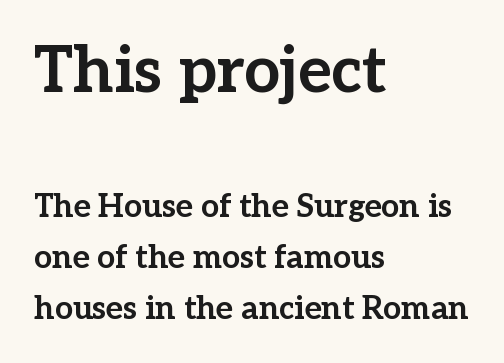
Q: Is the text bold? A: Yes.
Q: Is the text italic (slanted)? A: No, it is upright.
Q: Is the typeface a serif or a sans-serif typeface? A: Serif.
Q: Is the text underlined? A: No.
Q: How is the paragraph aligned? A: Left-aligned.
Q: Is the spacing between letters normal or unusually wide? A: Normal.
Q: Is the spacing between lines tight, normal or loose? A: Normal.
Q: Which block of text is set in a larger size, the first (top) or the second (bottom)? A: The first (top) one.
Q: Width (condensed, normal, or wide)? A: Normal.
Q: Stroke contrast? A: Low.
Q: x-height? A: Medium.
Q: Monospaced? A: No.
